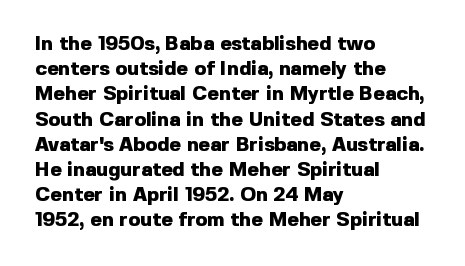
The space directly below the letters is spotless. This rendering uses left alignment, leaving the right contour irregular. The typography opts for an upright posture over an oblique one. Each word holds together tightly as a unit, with standard inter-letter gaps. Pretty heavy lettering here — definitely bold.
